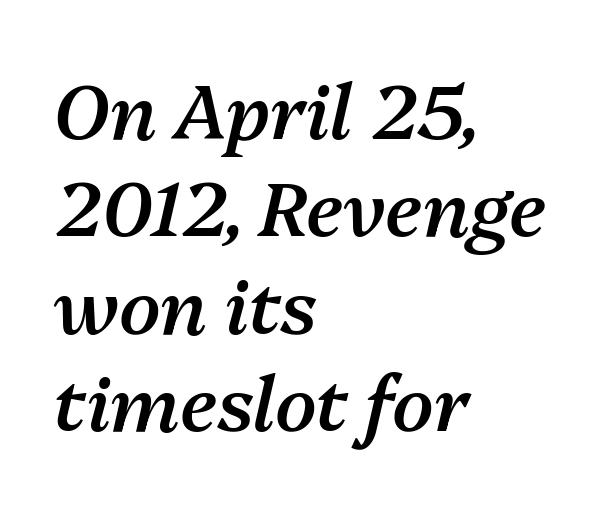
The image shows 75 px semibold type, italic (leaning right); set left-aligned, normal line spacing (1.3x), normal letter spacing, not underlined; medium stroke contrast and a medium x-height.
